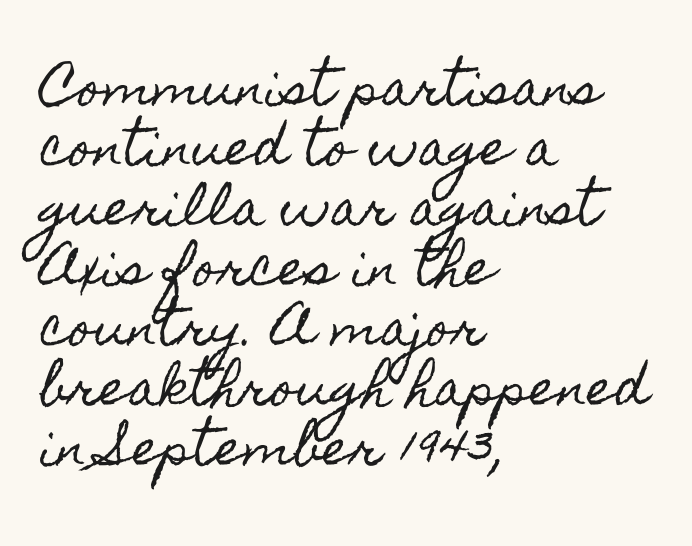
Q: Is the text italic (slanted)? A: Yes.
Q: Is the text underlined? A: No.
Q: How is the paragraph aligned? A: Left-aligned.
Q: Is the spacing between letters normal or unusually wide? A: Normal.
Q: Is the spacing between lines tight, normal or loose? A: Normal.
Q: Width (condensed, normal, or wide)? A: Condensed.
Q: x-height? A: Small.
Q: Monospaced? A: No.
